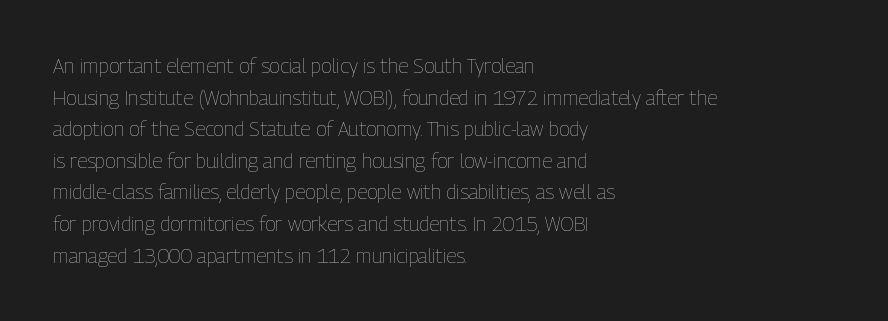
Q: Is the text bold? A: No.
Q: Is the text italic (slanted)? A: No, it is upright.
Q: Is the text underlined? A: No.
Q: How is the paragraph aligned? A: Left-aligned.
Q: Is the spacing between letters normal or unusually wide? A: Normal.
Q: Is the spacing between lines tight, normal or loose? A: Normal.
